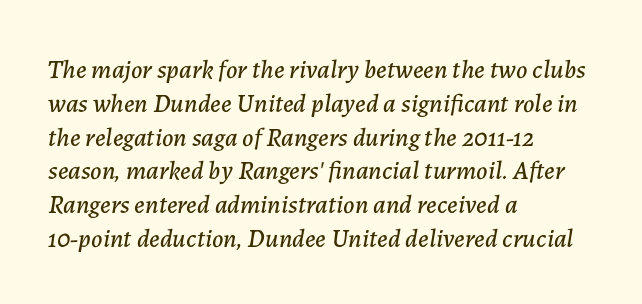
Letters rest on an invisible, unmarked baseline. What stands out about the letter spacing? Nothing — it is the standard amount. The rag falls on the right side of this text block. Rows of type keep a routine distance in the vertical direction.
